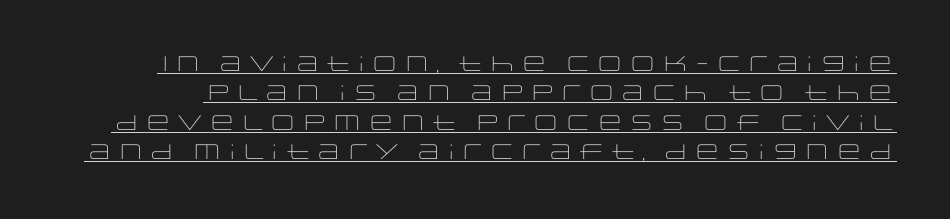
This sample carries an underscore along the baseline area. What stands out about the letter spacing? Nothing — it is the standard amount. The letters stand straight up with perfectly vertical stems. Vertically, the passage feels balanced, rows spaced as you'd expect. Is the stroke heavy? The answer is a plain regular-or-lighter.
